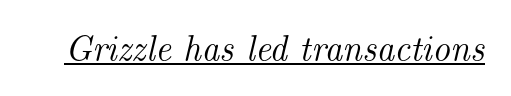
The image shows 35 px serif type, italic (leaning right); set normal letter spacing, underlined; medium stroke contrast and a small x-height.
